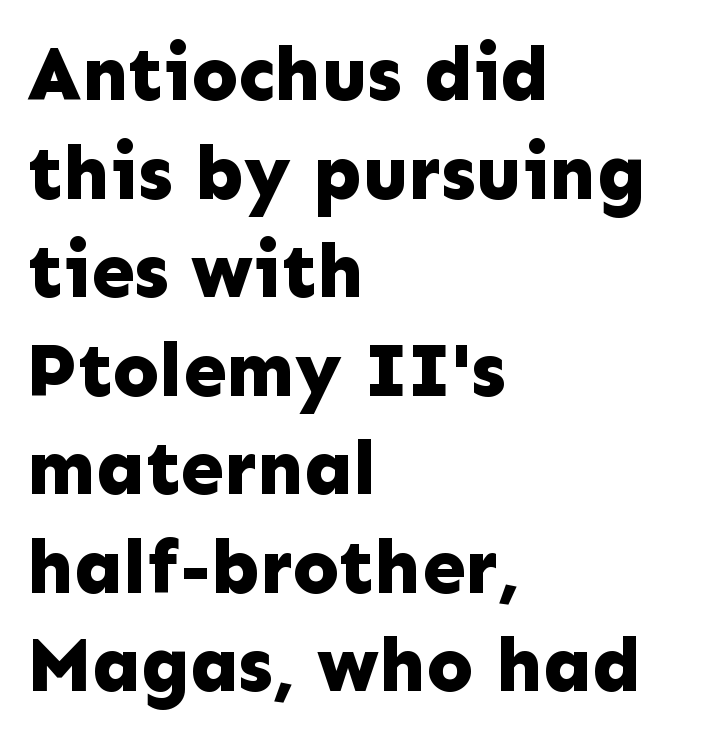
The text was rendered using a sans face with plain stroke endings. The zone under the glyphs is completely vacant. Heavy-handed strokes throughout: this text is bold. Horizontal bands of white between lines are of average thickness.
